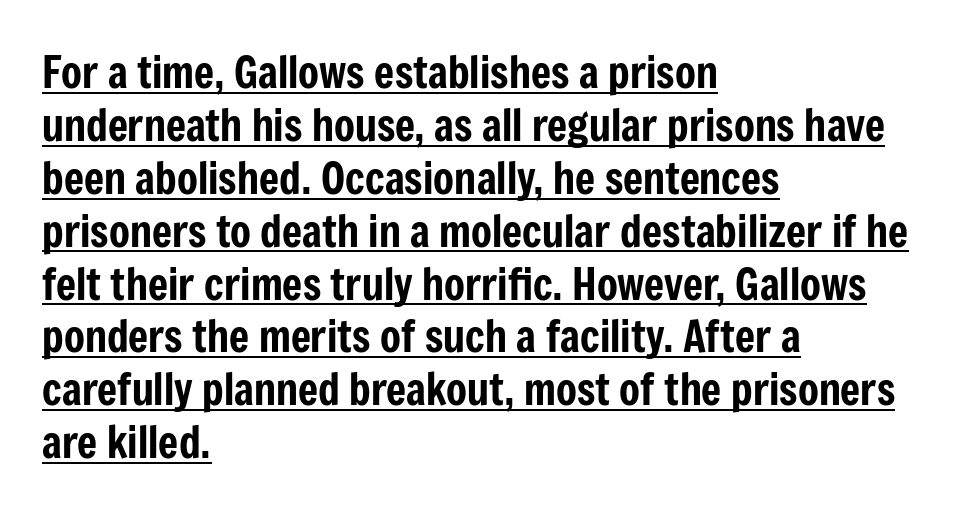
One-word summary of the alignment: left. A typesetter would mark this as roman, not italic. In terms of letterform style, serifs are entirely absent. A baseline rule has been typeset under these characters. Caption: standard tracking, unaltered. Is this a fixed-width face? No — the glyphs have proportional, varying widths.
